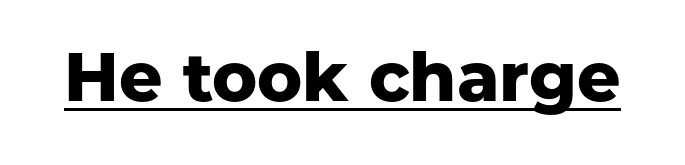
{"serif": "no", "italic": "no", "bold": "yes", "weight": "heavy", "width": "normal", "stroke_contrast": "low", "x_height": "medium", "monospaced": "no", "underline": "yes", "letter_spacing": "normal", "letter_spacing_em": 0.0, "glyph_px": 68}
